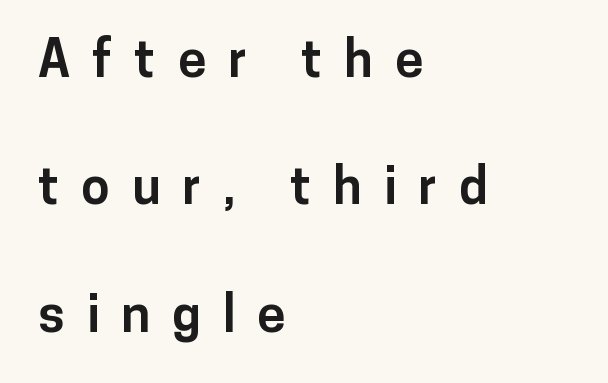
Proportional: the letters do not fall into vertical columns. The string is rendered with underlining switched off. Typographically, this falls in the sans-serif category. The typography opts for an upright posture over an oblique one. Notice the wide empty band between every row — that's loose leading.
